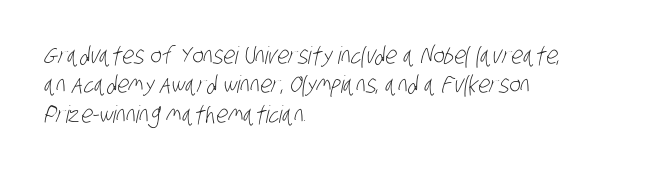
{"bold": "no", "underline": "no", "align": "left", "line_spacing_ratio": 1.22, "letter_spacing": "normal", "letter_spacing_em": 0.0, "glyph_px": 24}
